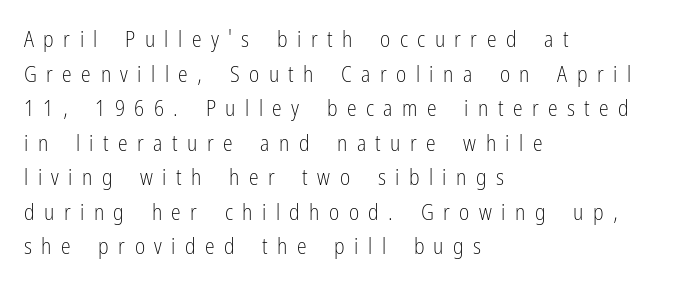
{"italic": "no", "bold": "no", "underline": "no", "align": "left", "line_spacing": "normal", "line_spacing_ratio": 1.57, "letter_spacing": "wide", "letter_spacing_em": 0.43, "glyph_px": 22}
